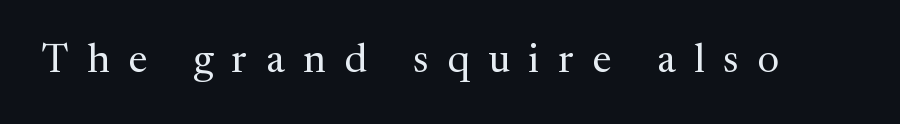
Q: Is the text bold? A: No.
Q: Is the text italic (slanted)? A: No, it is upright.
Q: Is the typeface a serif or a sans-serif typeface? A: Serif.
Q: Is the text underlined? A: No.
Q: Is the spacing between letters normal or unusually wide? A: Unusually wide.
Q: Width (condensed, normal, or wide)? A: Normal.
Q: Stroke contrast? A: Medium.
Q: x-height? A: Medium.
Q: Monospaced? A: No.
